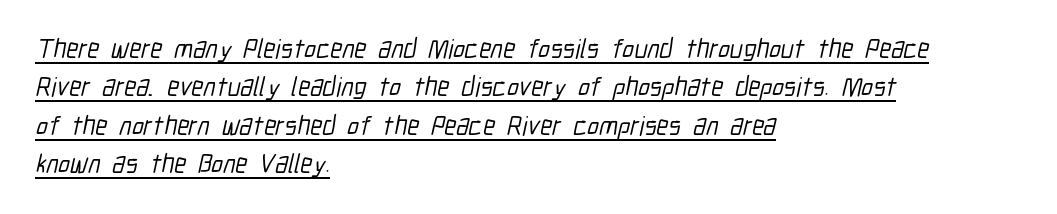
The image shows 27 px text type; set left-aligned, normal line spacing (1.42x), normal letter spacing, underlined.
